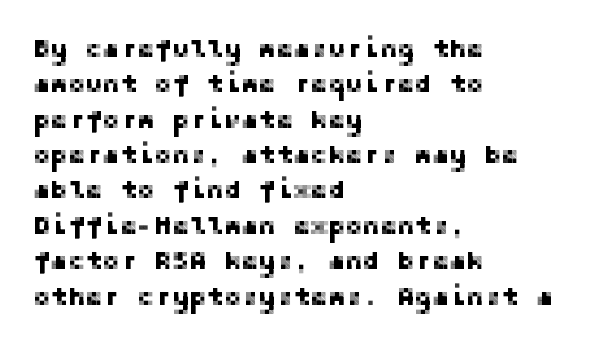
{"italic": "no", "underline": "no", "align": "left", "line_spacing": "normal", "line_spacing_ratio": 1.36, "letter_spacing": "normal", "letter_spacing_em": 0.0, "glyph_px": 26}
